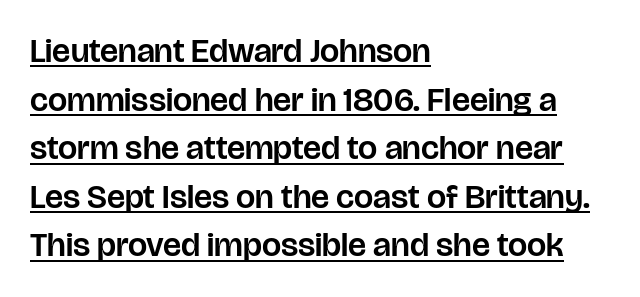
Regarding leading, the lines here are spaced in the standard way. Beneath each row of characters lies a ruled line. A student would call this left alignment; a typographer would say flush left, rag right. You could not count columns in this text — the font is proportionally spaced. Ordinary non-slanted type is in use. The characters display no serif detailing; their extremities are plain.
